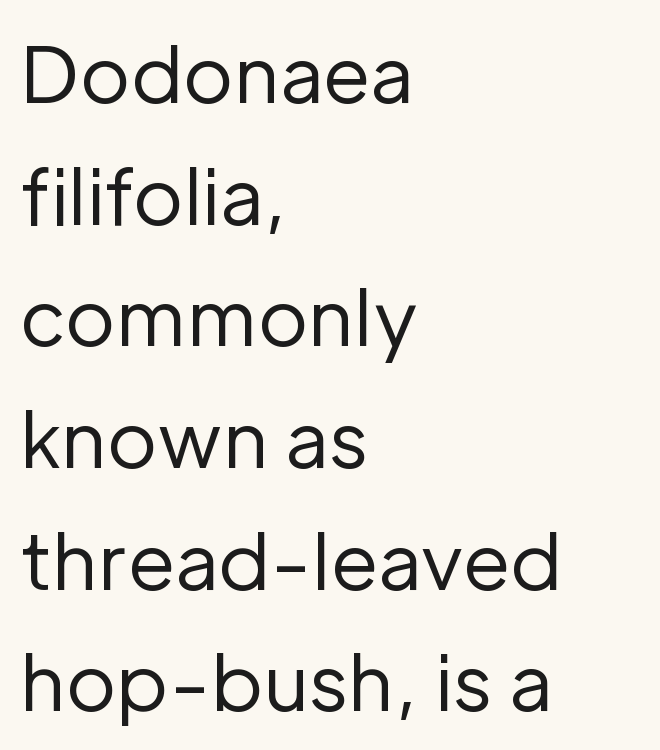
{"serif": "no", "italic": "no", "bold": "no", "weight": "regular", "width": "normal", "stroke_contrast": "low", "x_height": "medium", "monospaced": "no", "underline": "no", "align": "left", "line_spacing": "normal", "line_spacing_ratio": 1.58, "letter_spacing": "normal", "letter_spacing_em": 0.0, "glyph_px": 77}
